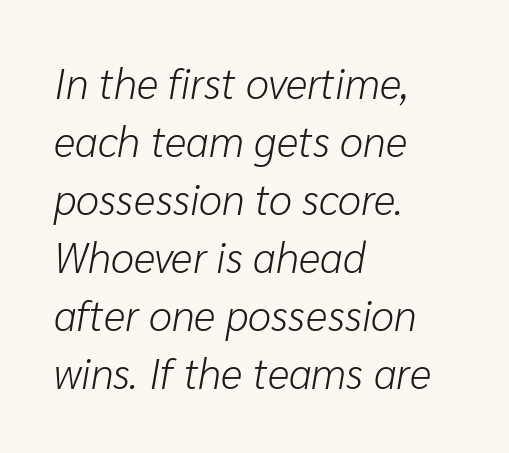
Q: Is the text bold? A: No.
Q: Is the text italic (slanted)? A: Yes, it leans right by about 10 degrees.
Q: Is the text underlined? A: No.
Q: How is the paragraph aligned? A: Left-aligned.
Q: Is the spacing between letters normal or unusually wide? A: Normal.
Q: Is the spacing between lines tight, normal or loose? A: Normal.
Q: Width (condensed, normal, or wide)? A: Normal.
Q: Stroke contrast? A: Low.
Q: x-height? A: Medium.
Q: Monospaced? A: No.
